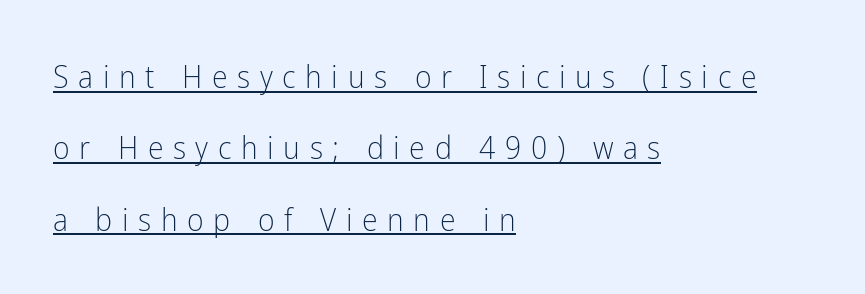
The image shows 32 px light, condensed sans-serif type, upright; set left-aligned, loose line spacing (2.23x), unusually wide letter spacing (+0.3 em), underlined; low stroke contrast and a medium x-height.
